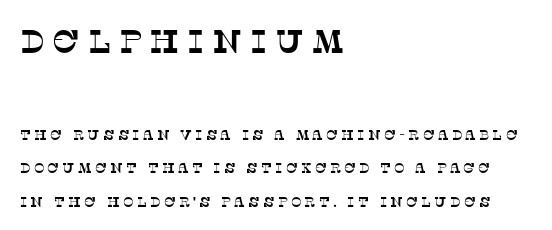
The image shows 33 px serif type; set left-aligned, loose line spacing (2.4x), unusually wide letter spacing (+0.23 em), not underlined; the first (top) block is 2.36x larger; low stroke contrast and a large x-height.
